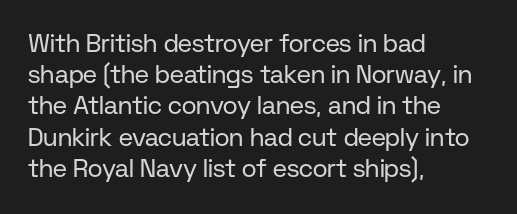
Q: Is the text bold? A: No.
Q: Is the text italic (slanted)? A: No, it is upright.
Q: Is the text underlined? A: No.
Q: How is the paragraph aligned? A: Left-aligned.
Q: Is the spacing between letters normal or unusually wide? A: Normal.
Q: Is the spacing between lines tight, normal or loose? A: Normal.
